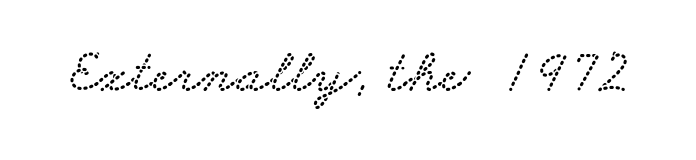
The image shows 61 px wide serif type; set normal letter spacing, not underlined; low stroke contrast and a small x-height.
